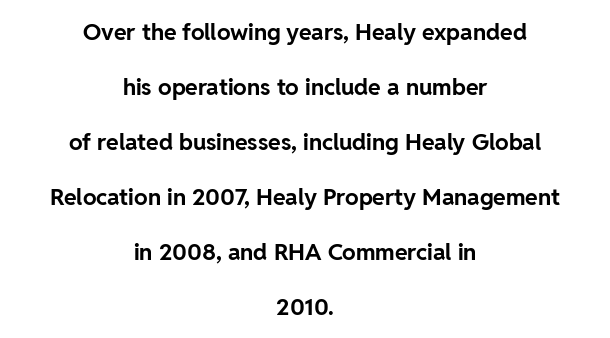
The image shows 23 px bold type, upright; set centered, loose line spacing (2.39x), normal letter spacing, not underlined.
